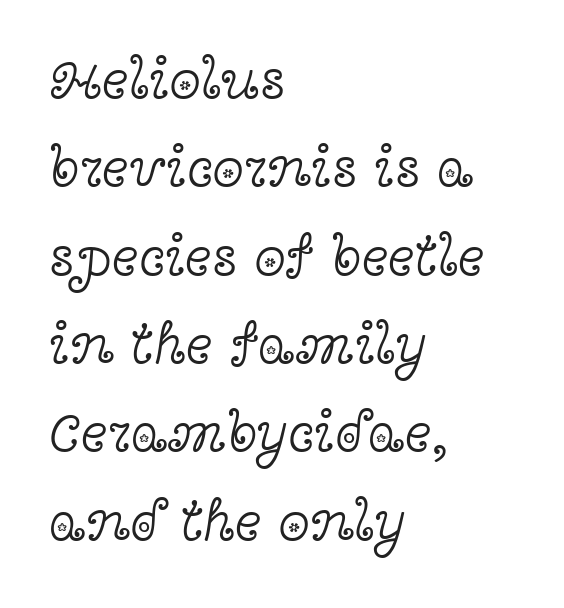
Q: Is the text bold? A: No.
Q: Is the text italic (slanted)? A: No, it is upright.
Q: Is the typeface a serif or a sans-serif typeface? A: Serif.
Q: Is the text underlined? A: No.
Q: How is the paragraph aligned? A: Left-aligned.
Q: Is the spacing between letters normal or unusually wide? A: Normal.
Q: Is the spacing between lines tight, normal or loose? A: Normal.
Q: Width (condensed, normal, or wide)? A: Wide.
Q: x-height? A: Medium.
Q: Monospaced? A: No.
